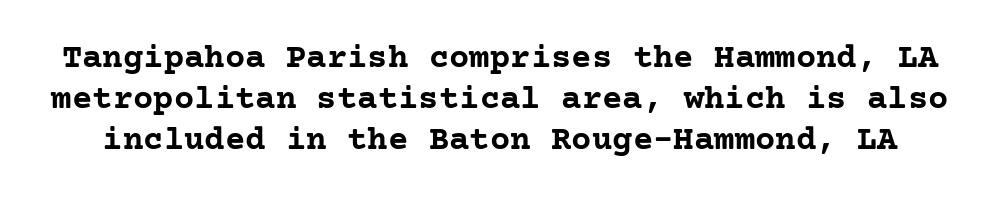
Short note: letters normally spaced. Italic? Not at all — the glyphs are vertical. Unmarked baselines from the first word to the last. The characters display serif detailing at their extremities. Emphasis by weight is at full strength: bold.
